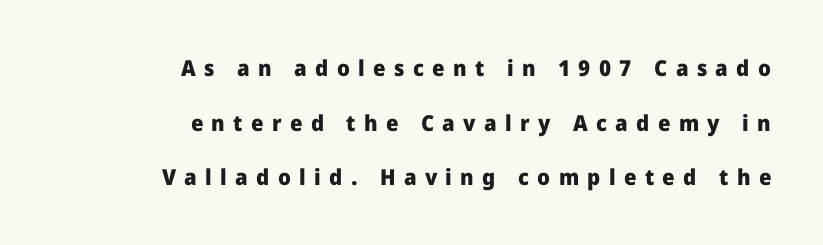
{"italic": "no", "bold": "yes", "underline": "no", "align": "right", "line_spacing": "loose", "line_spacing_ratio": 2.48, "letter_spacing": "wide", "letter_spacing_em": 0.38, "glyph_px": 22}
